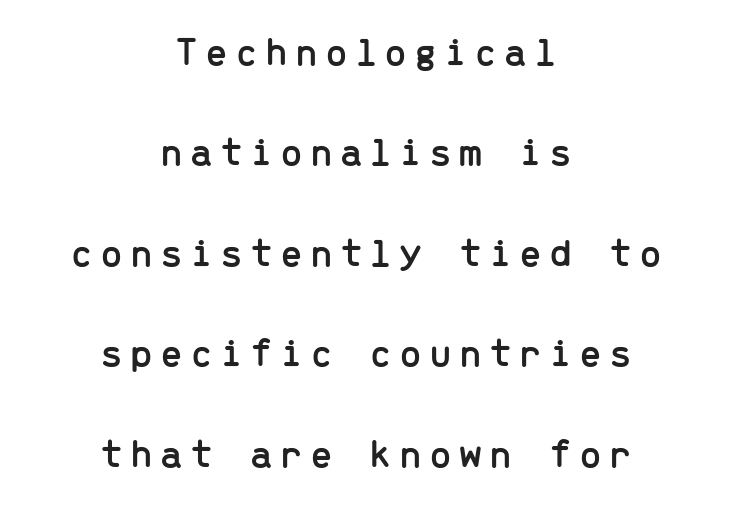
Q: Is the text italic (slanted)? A: No, it is upright.
Q: Is the typeface a serif or a sans-serif typeface? A: Sans-serif.
Q: Is the text underlined? A: No.
Q: How is the paragraph aligned? A: Centered.
Q: Is the spacing between lines tight, normal or loose? A: Loose.
Q: Width (condensed, normal, or wide)? A: Normal.
Q: Stroke contrast? A: Low.
Q: x-height? A: Medium.
Q: Monospaced? A: Yes.
